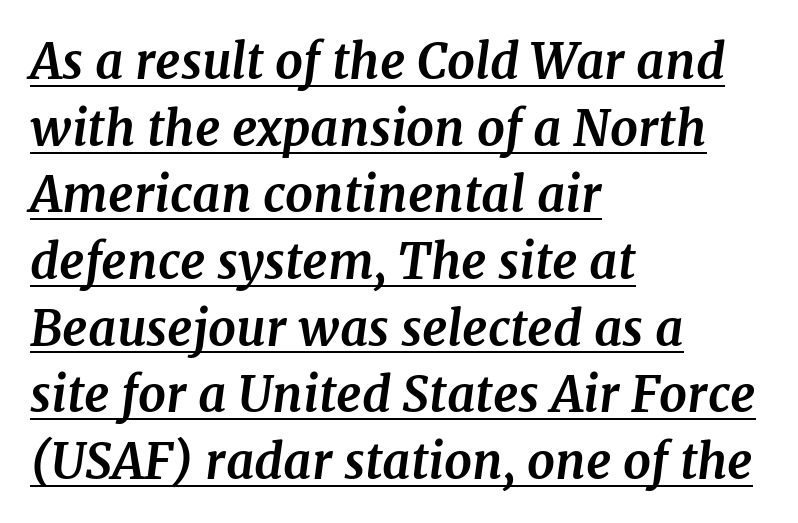
{"serif": "yes", "italic": "yes", "lean": "right", "slant_degrees": 7, "bold": "yes", "weight": "bold", "width": "normal", "stroke_contrast": "medium", "x_height": "medium", "monospaced": "no", "underline": "yes", "align": "left", "line_spacing": "normal", "line_spacing_ratio": 1.36, "letter_spacing": "normal", "letter_spacing_em": 0.0, "glyph_px": 49}
